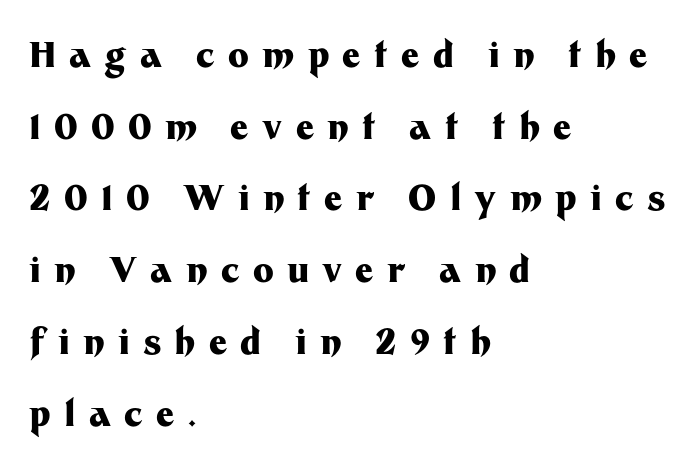
Proportional: the letters do not fall into vertical columns. Horizontal alignment here is leftward, the default for most running prose. Line spacing here is loose. Each glyph is drawn with heavy, bold strokes. Only glyphs here, with clear space below each row.
